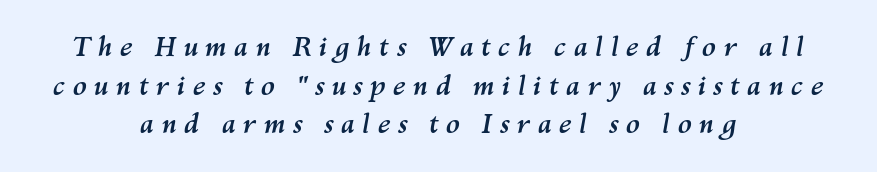
Q: Is the text bold? A: Yes.
Q: Is the text italic (slanted)? A: Yes, it leans right by about 10 degrees.
Q: Is the text underlined? A: No.
Q: How is the paragraph aligned? A: Centered.
Q: Is the spacing between letters normal or unusually wide? A: Unusually wide.
Q: Is the spacing between lines tight, normal or loose? A: Normal.
